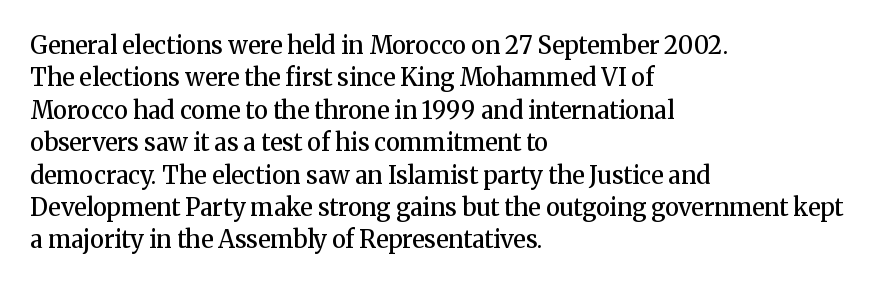
Does the leading feel generous? No, just average. Words float on clear page, feet unadorned. These lines carry some extra weight — a demibold, not a full bold. A classic flush-left, rag-right setting is used for this passage. The letters sit at their default tracking, neither squeezed nor spread.
